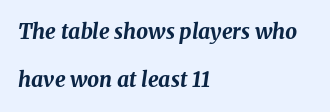
{"italic": "yes", "lean": "right", "slant_degrees": 8, "bold": "yes", "underline": "no", "align": "left", "line_spacing": "loose", "line_spacing_ratio": 2.29, "letter_spacing": "normal", "letter_spacing_em": 0.0, "glyph_px": 21}
